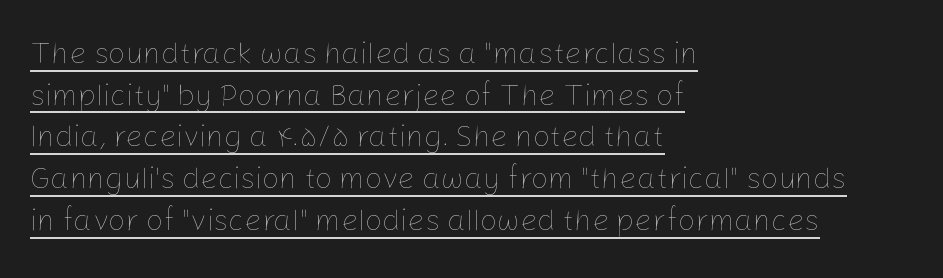
{"italic": "no", "bold": "no", "weight": "thin", "width": "normal", "stroke_contrast": "low", "x_height": "medium", "monospaced": "no", "underline": "yes", "align": "left", "line_spacing": "normal", "line_spacing_ratio": 1.39, "letter_spacing": "normal", "letter_spacing_em": 0.0, "glyph_px": 30}
